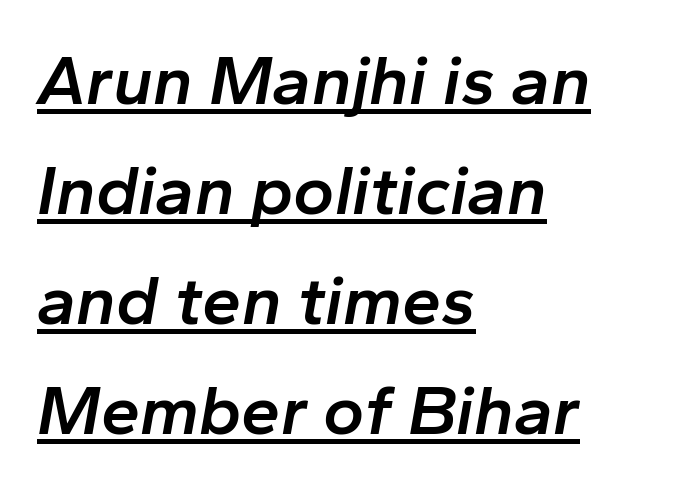
Proportional: the letters do not fall into vertical columns. The text block is weighted toward the left margin, trailing off unevenly rightward. These lines keep a tight, regular rhythm from letter to letter. In terms of leading, this rendering sits right in the middle. The typesetter has applied underlining to the passage shown.
